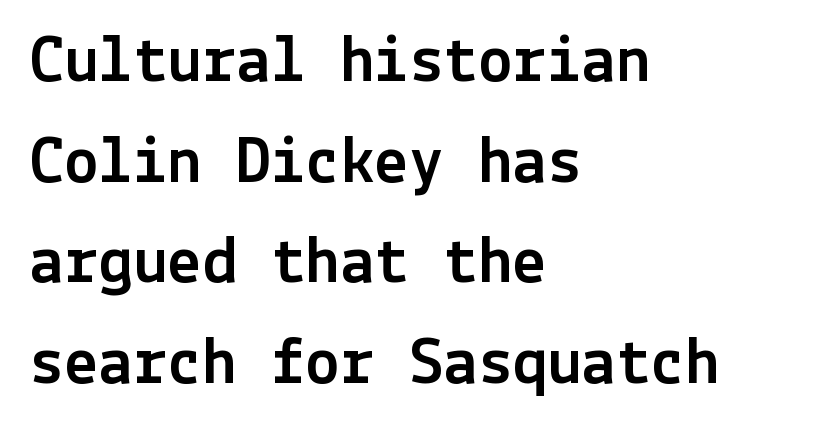
The image shows 69 px sans-serif type, upright; set left-aligned, normal line spacing (1.46x), normal letter spacing, not underlined; a medium x-height.
